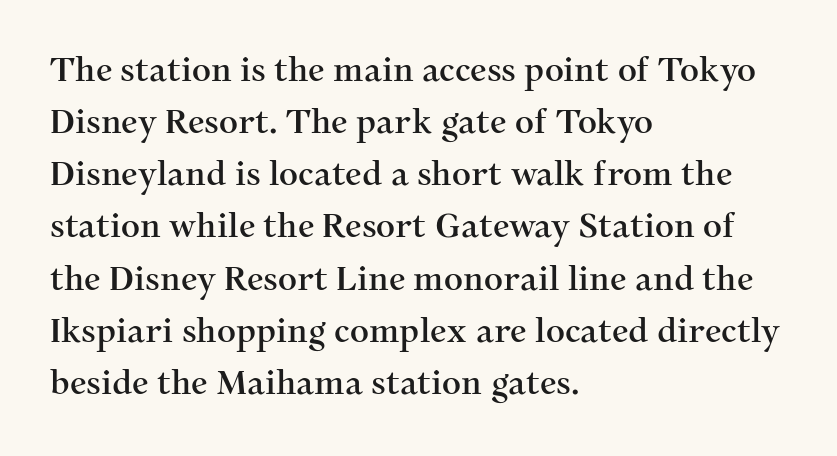
The image shows 33 px serif type, upright; set left-aligned, normal line spacing (1.58x), normal letter spacing, not underlined; medium stroke contrast and a medium x-height.
